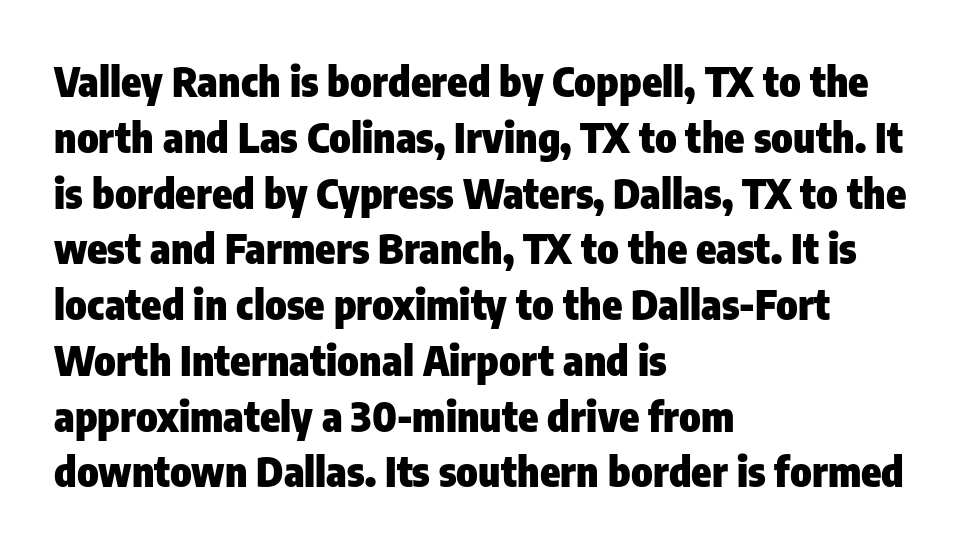
{"serif": "no", "italic": "no", "bold": "yes", "weight": "heavy", "width": "condensed", "stroke_contrast": "low", "x_height": "medium", "monospaced": "no", "underline": "no", "align": "left", "line_spacing": "normal", "line_spacing_ratio": 1.36, "letter_spacing": "normal", "letter_spacing_em": 0.0, "glyph_px": 41}
